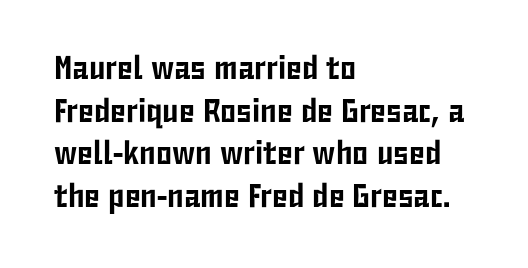
Q: Is the text italic (slanted)? A: No, it is upright.
Q: Is the typeface a serif or a sans-serif typeface? A: Sans-serif.
Q: Is the text underlined? A: No.
Q: How is the paragraph aligned? A: Left-aligned.
Q: Is the spacing between letters normal or unusually wide? A: Normal.
Q: Is the spacing between lines tight, normal or loose? A: Normal.
Q: Width (condensed, normal, or wide)? A: Condensed.
Q: Stroke contrast? A: Low.
Q: x-height? A: Medium.
Q: Monospaced? A: No.
